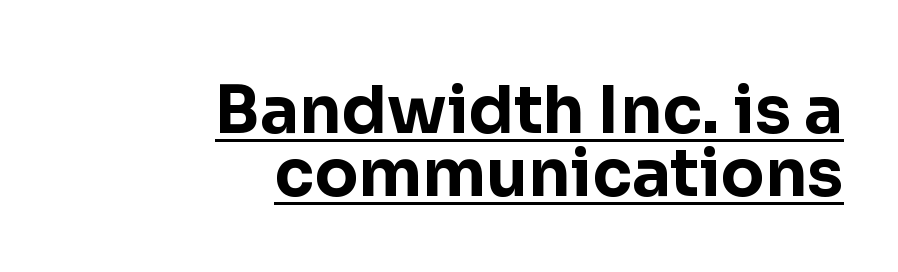
The image shows 65 px bold sans-serif type, upright; set right-aligned, tight line spacing (0.97x), normal letter spacing, underlined; low stroke contrast and a medium x-height.
